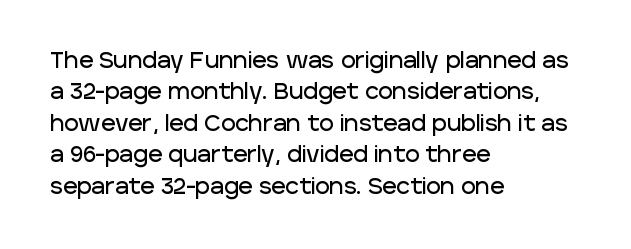
{"italic": "no", "underline": "no", "align": "left", "line_spacing": "normal", "line_spacing_ratio": 1.43, "letter_spacing": "normal", "letter_spacing_em": 0.0, "glyph_px": 22}
